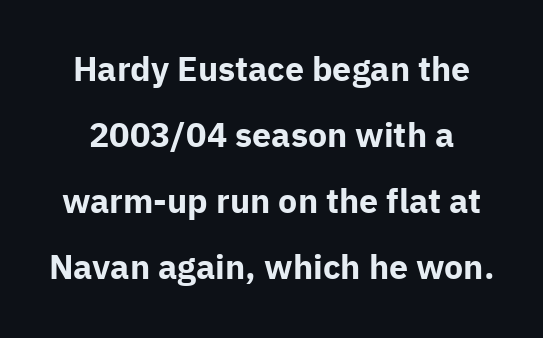
The image shows 34 px bold sans-serif type, upright; set loose line spacing (1.94x), normal letter spacing, not underlined; low stroke contrast and a medium x-height.
